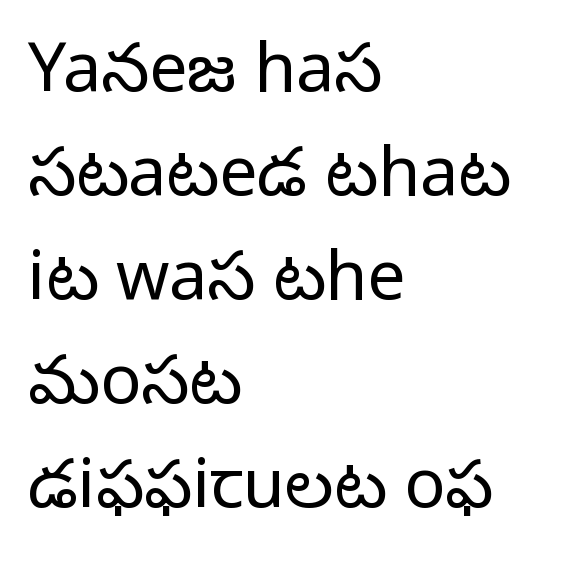
{"serif": "no", "italic": "no", "bold": "no", "weight": "light", "width": "normal", "stroke_contrast": "low", "x_height": "medium", "monospaced": "no", "underline": "no", "align": "left", "line_spacing": "normal", "line_spacing_ratio": 1.53, "letter_spacing": "normal", "letter_spacing_em": 0.0, "glyph_px": 68}
